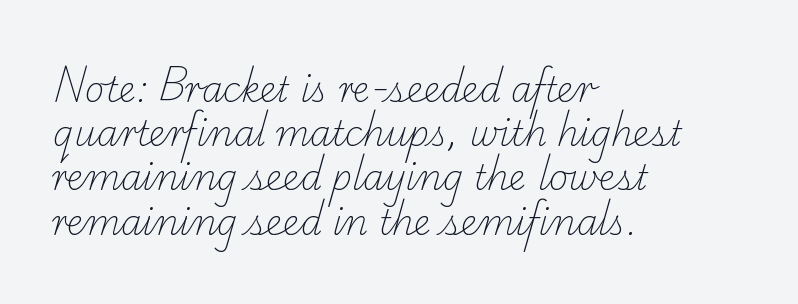
Q: Is the text bold? A: No.
Q: Is the typeface a serif or a sans-serif typeface? A: Serif.
Q: Is the text underlined? A: No.
Q: How is the paragraph aligned? A: Left-aligned.
Q: Is the spacing between letters normal or unusually wide? A: Normal.
Q: Is the spacing between lines tight, normal or loose? A: Normal.
Q: Width (condensed, normal, or wide)? A: Normal.
Q: Stroke contrast? A: Low.
Q: x-height? A: Small.
Q: Monospaced? A: No.
